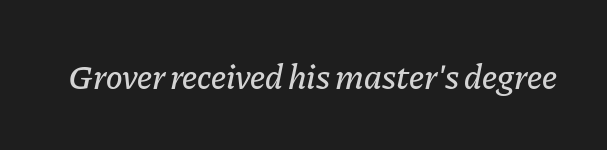
{"italic": "yes", "lean": "right", "slant_degrees": 11, "width": "normal", "stroke_contrast": "low", "x_height": "medium", "monospaced": "no", "underline": "no", "letter_spacing": "normal", "letter_spacing_em": 0.0, "glyph_px": 35}
